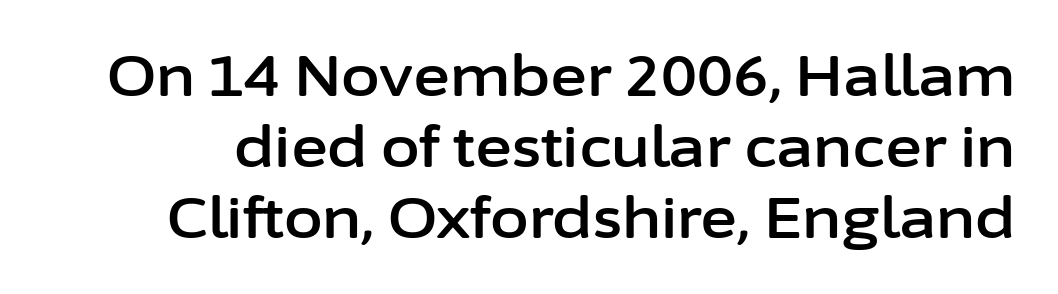
Q: Is the text italic (slanted)? A: No, it is upright.
Q: Is the typeface a serif or a sans-serif typeface? A: Sans-serif.
Q: Is the text underlined? A: No.
Q: Is the spacing between letters normal or unusually wide? A: Normal.
Q: Is the spacing between lines tight, normal or loose? A: Normal.
Q: Width (condensed, normal, or wide)? A: Normal.
Q: Stroke contrast? A: Low.
Q: x-height? A: Medium.
Q: Monospaced? A: No.
